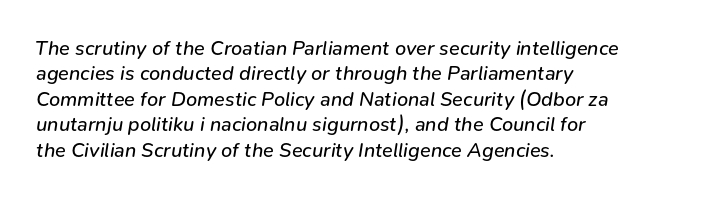
This sample uses plain, unmodified letter spacing. The text block is weighted toward the left margin, trailing off unevenly rightward. Anything drawn beneath the words? Only blank space. The vertical gap from one line to the next is medium. The typography opts for an oblique posture over an upright one.
